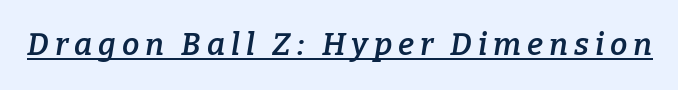
{"serif": "yes", "italic": "yes", "lean": "right", "slant_degrees": 9, "bold": "semi", "weight": "semibold", "width": "normal", "stroke_contrast": "low", "x_height": "medium", "monospaced": "no", "underline": "yes", "glyph_px": 31}
